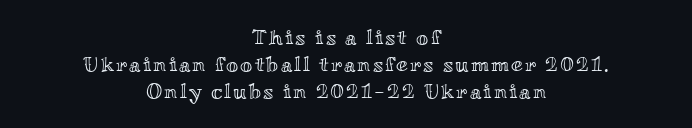
The image shows 21 px text type, upright; set centered, normal line spacing (1.28x), not underlined.
